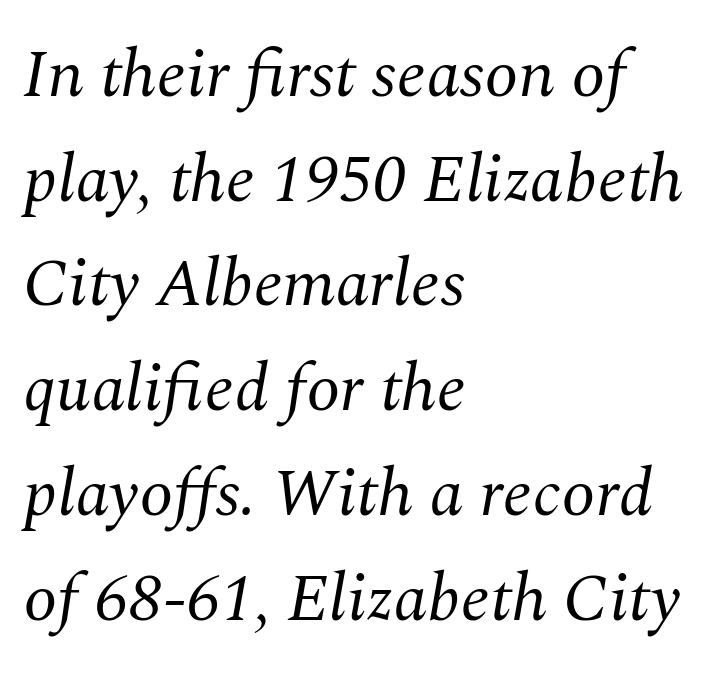
Q: Is the text bold? A: No.
Q: Is the text italic (slanted)? A: Yes, it leans right by about 10 degrees.
Q: Is the typeface a serif or a sans-serif typeface? A: Serif.
Q: Is the text underlined? A: No.
Q: How is the paragraph aligned? A: Left-aligned.
Q: Is the spacing between letters normal or unusually wide? A: Normal.
Q: Is the spacing between lines tight, normal or loose? A: Normal.
Q: Width (condensed, normal, or wide)? A: Normal.
Q: Stroke contrast? A: Medium.
Q: x-height? A: Medium.
Q: Monospaced? A: No.
